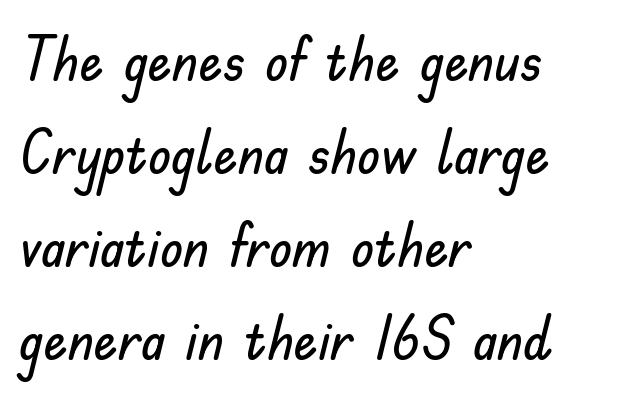
Q: Is the text italic (slanted)? A: Yes.
Q: Is the typeface a serif or a sans-serif typeface? A: Sans-serif.
Q: Is the text underlined? A: No.
Q: How is the paragraph aligned? A: Left-aligned.
Q: Is the spacing between letters normal or unusually wide? A: Normal.
Q: Is the spacing between lines tight, normal or loose? A: Normal.
Q: Width (condensed, normal, or wide)? A: Normal.
Q: Stroke contrast? A: Low.
Q: x-height? A: Small.
Q: Monospaced? A: No.
